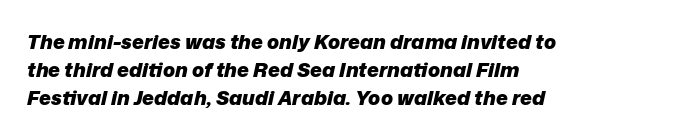
Q: Is the text bold? A: Yes.
Q: Is the text italic (slanted)? A: Yes, it leans right by about 12 degrees.
Q: Is the text underlined? A: No.
Q: How is the paragraph aligned? A: Left-aligned.
Q: Is the spacing between letters normal or unusually wide? A: Normal.
Q: Is the spacing between lines tight, normal or loose? A: Normal.
